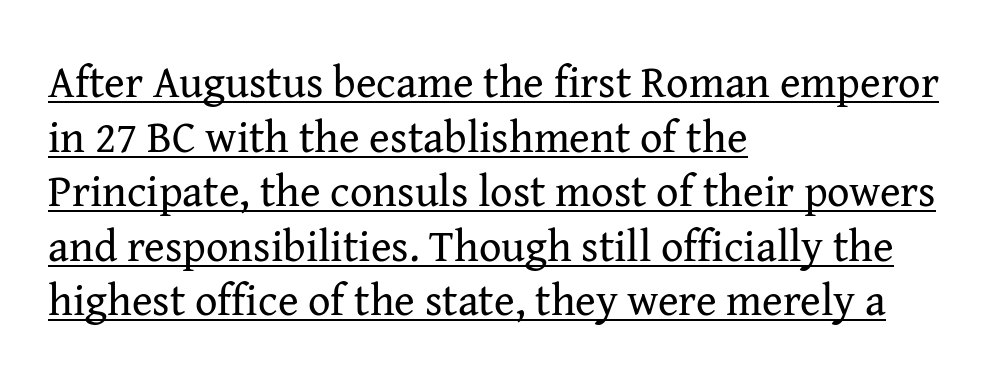
{"serif": "yes", "italic": "no", "bold": "no", "weight": "regular", "width": "normal", "stroke_contrast": "medium", "x_height": "medium", "monospaced": "no", "underline": "yes", "align": "left", "line_spacing_ratio": 1.24, "letter_spacing": "normal", "letter_spacing_em": 0.0, "glyph_px": 44}
